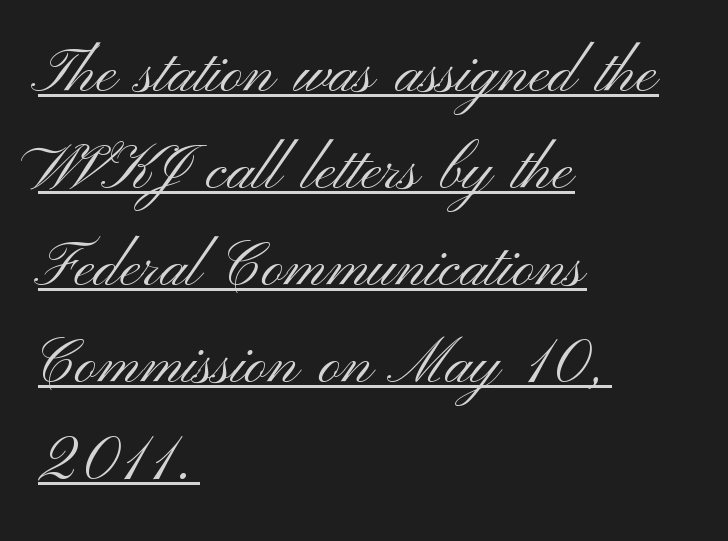
Caption: lettering with a line underneath. Interline gaps are of average width in this sample. The weight would be labelled regular, book, light, or lighter still. You could call the tracking neutral — neither tight nor loose. Each letter keeps its own natural width here, so spacing adapts to shape.
